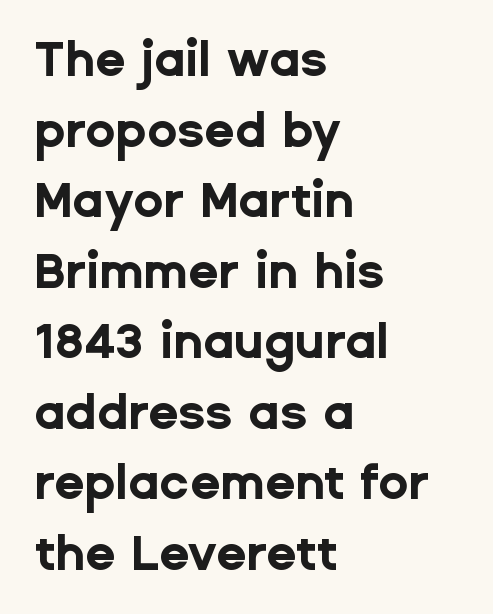
{"serif": "no", "italic": "no", "bold": "yes", "weight": "bold", "width": "normal", "stroke_contrast": "low", "x_height": "medium", "monospaced": "no", "underline": "no", "align": "left", "line_spacing": "normal", "line_spacing_ratio": 1.44, "letter_spacing": "normal", "letter_spacing_em": 0.0, "glyph_px": 49}
